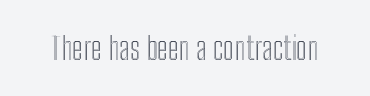
{"italic": "no", "width": "condensed", "x_height": "medium", "monospaced": "no", "underline": "no", "letter_spacing": "normal", "letter_spacing_em": 0.0, "glyph_px": 31}
